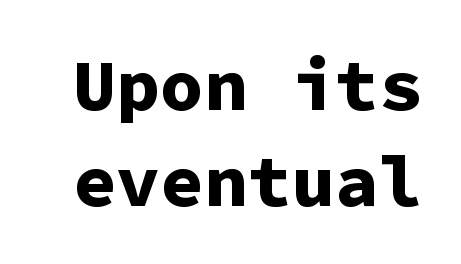
The image shows 73 px bold sans-serif type, upright, monospaced; set normal line spacing (1.31x), normal letter spacing, not underlined; low stroke contrast and a medium x-height.
